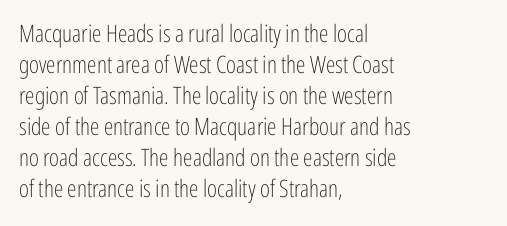
{"italic": "no", "bold": "no", "underline": "no", "align": "left", "line_spacing": "normal", "line_spacing_ratio": 1.29, "letter_spacing": "normal", "letter_spacing_em": 0.0, "glyph_px": 24}
